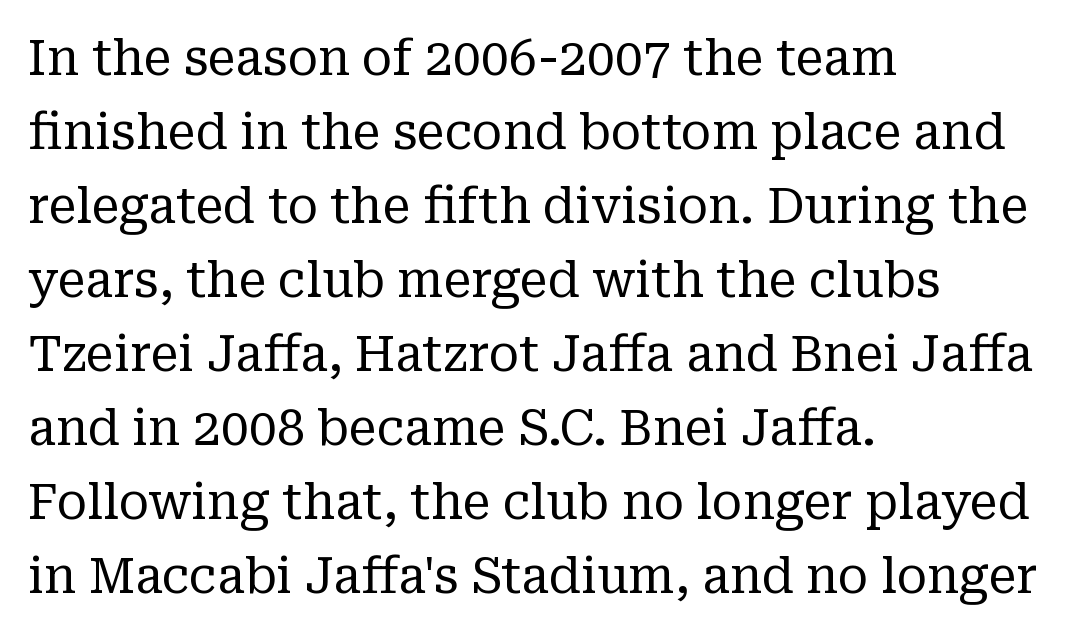
The image shows 50 px regular-weight serif type, upright; set left-aligned, normal line spacing (1.48x), normal letter spacing, not underlined; low stroke contrast and a medium x-height.
